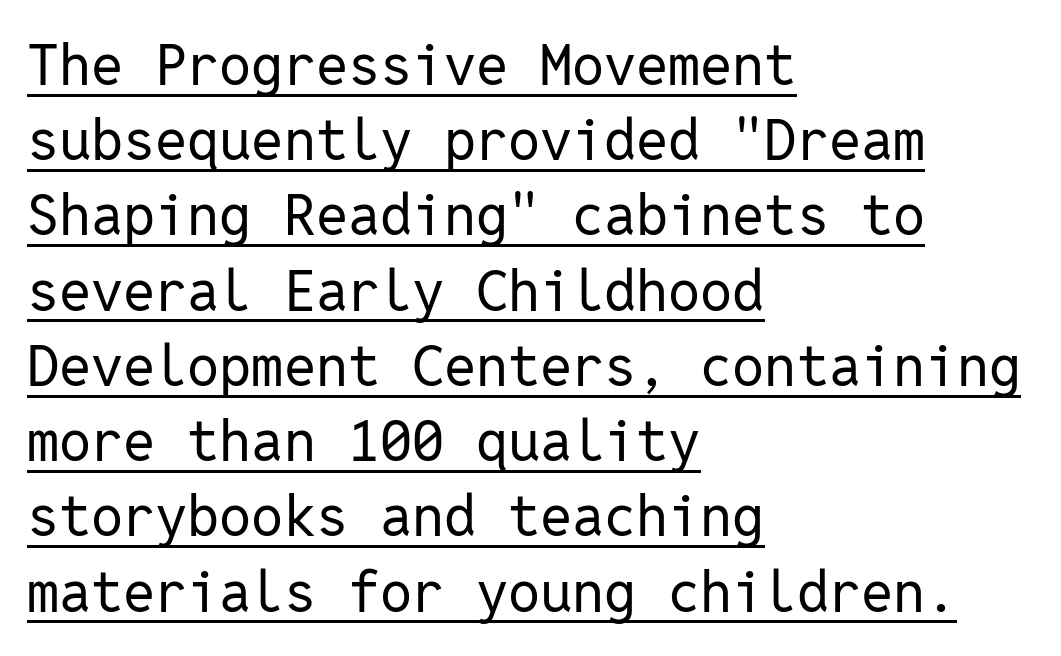
The image shows 57 px regular-weight sans-serif type, upright, monospaced; set left-aligned, normal line spacing (1.32x), normal letter spacing, underlined; low stroke contrast and a medium x-height.
